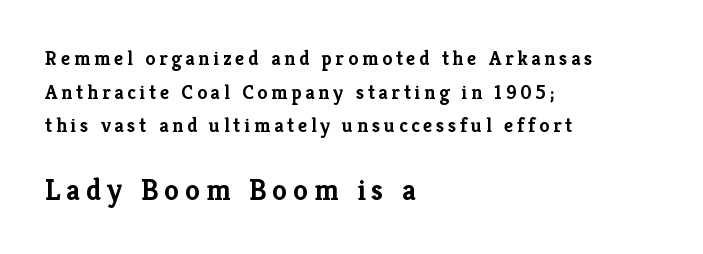
{"serif": "yes", "italic": "no", "bold": "yes", "weight": "semibold", "width": "normal", "stroke_contrast": "low", "x_height": "medium", "monospaced": "no", "underline": "no", "align": "left", "line_spacing": "normal", "line_spacing_ratio": 1.68, "larger_block": "second", "size_ratio": 1.5, "glyph_px": 30}
